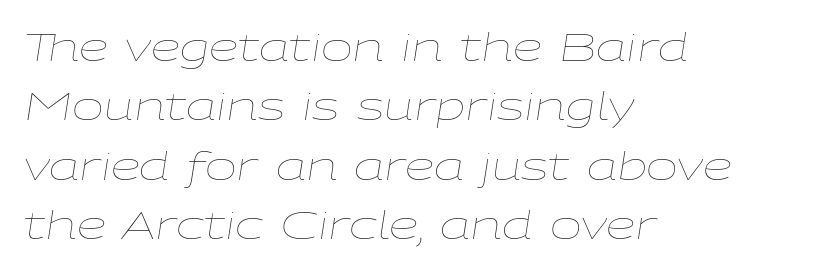
{"italic": "yes", "lean": "right", "slant_degrees": 9, "bold": "no", "weight": "thin", "width": "wide", "stroke_contrast": "low", "x_height": "medium", "monospaced": "no", "underline": "no", "align": "left", "line_spacing": "normal", "line_spacing_ratio": 1.56, "letter_spacing": "normal", "letter_spacing_em": 0.0, "glyph_px": 38}
